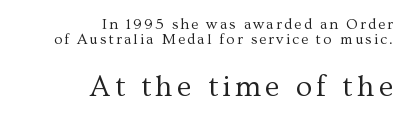
Each stroke keeps to a modest, everyday thickness or less. Note: serifs present on the glyphs. The later block is typeset at a bigger size than the earlier block. Do the characters align in a grid? No, the font is proportional. Anything drawn beneath the words? Only blank space.
